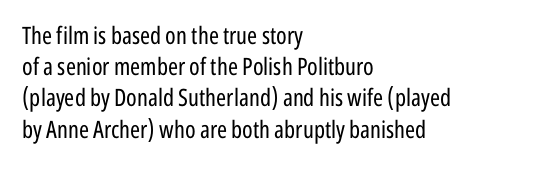
{"italic": "no", "bold": "no", "underline": "no", "align": "left", "line_spacing": "normal", "line_spacing_ratio": 1.3, "letter_spacing": "normal", "letter_spacing_em": 0.0, "glyph_px": 24}
